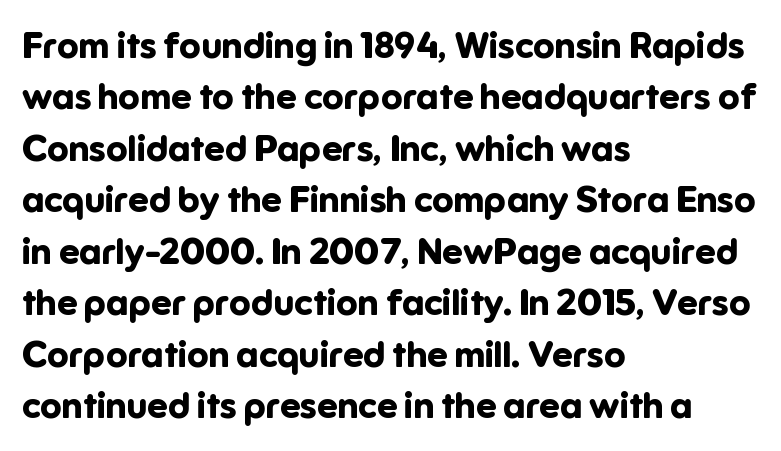
{"serif": "no", "italic": "no", "bold": "yes", "weight": "bold", "width": "normal", "stroke_contrast": "low", "x_height": "medium", "monospaced": "no", "underline": "no", "align": "left", "line_spacing": "normal", "line_spacing_ratio": 1.43, "letter_spacing": "normal", "letter_spacing_em": 0.0, "glyph_px": 36}
